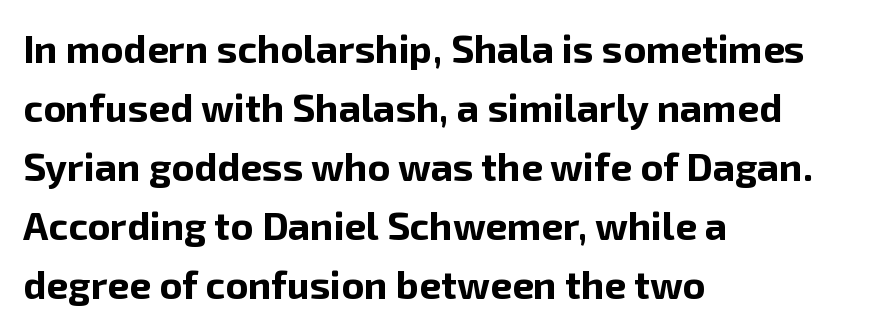
Vertical strokes here are truly vertical. Words float on clear page, feet unadorned. A typesetter would call this proportional, since set widths differ per character. Successive baselines arrive at the customary interval.
